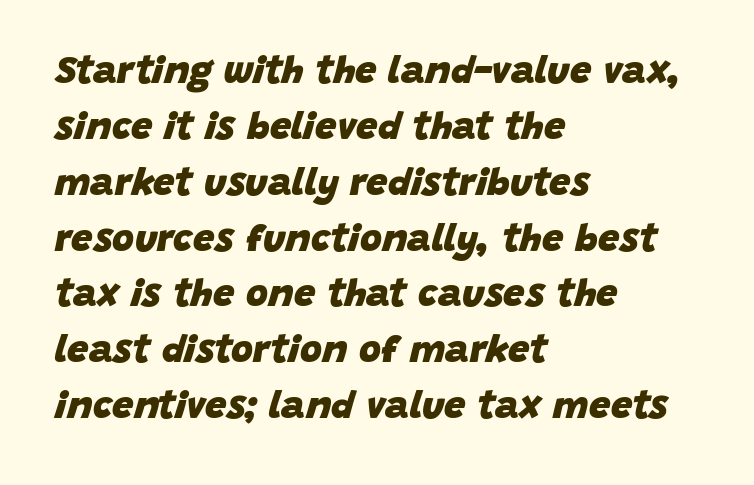
Q: Is the text bold? A: Yes.
Q: Is the text italic (slanted)? A: Yes, it leans right by about 15 degrees.
Q: Is the text underlined? A: No.
Q: How is the paragraph aligned? A: Left-aligned.
Q: Is the spacing between letters normal or unusually wide? A: Normal.
Q: Is the spacing between lines tight, normal or loose? A: Normal.
Q: Width (condensed, normal, or wide)? A: Normal.
Q: Stroke contrast? A: Low.
Q: x-height? A: Large.
Q: Monospaced? A: No.
